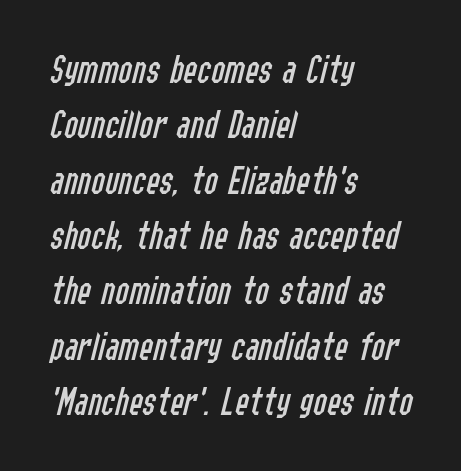
The image shows 41 px regular-weight, condensed type, italic (leaning right); set left-aligned, normal line spacing (1.35x), normal letter spacing, not underlined; low stroke contrast and a medium x-height.
